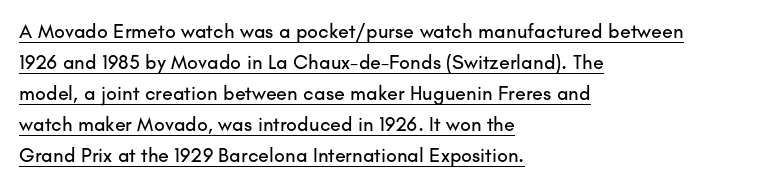
{"italic": "no", "underline": "yes", "align": "left", "line_spacing": "normal", "line_spacing_ratio": 1.55, "letter_spacing": "normal", "letter_spacing_em": 0.0, "glyph_px": 20}
